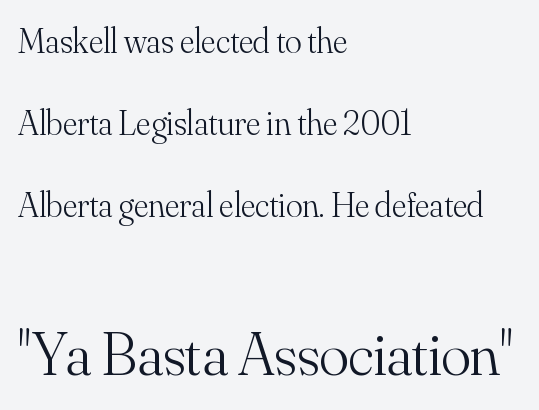
The image shows 62 px light serif type, upright; set left-aligned, loose line spacing (2.35x), normal letter spacing, not underlined; the second (bottom) block is 1.77x larger; medium stroke contrast and a small x-height.
